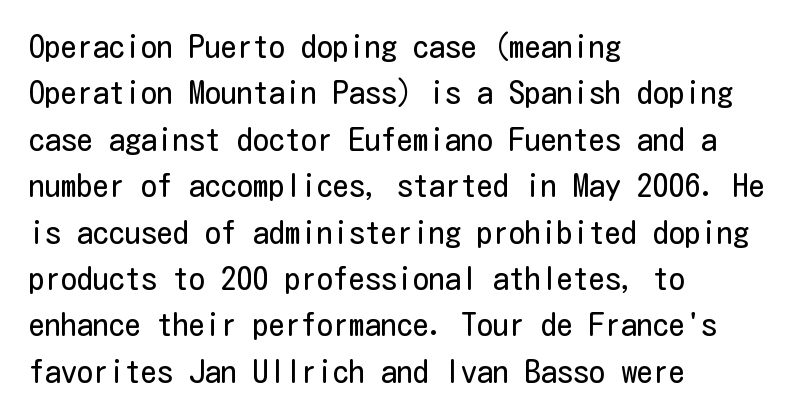
Q: Is the text bold? A: No.
Q: Is the text italic (slanted)? A: No, it is upright.
Q: Is the typeface a serif or a sans-serif typeface? A: Sans-serif.
Q: Is the text underlined? A: No.
Q: How is the paragraph aligned? A: Left-aligned.
Q: Is the spacing between letters normal or unusually wide? A: Normal.
Q: Is the spacing between lines tight, normal or loose? A: Normal.
Q: Width (condensed, normal, or wide)? A: Condensed.
Q: Stroke contrast? A: Low.
Q: x-height? A: Medium.
